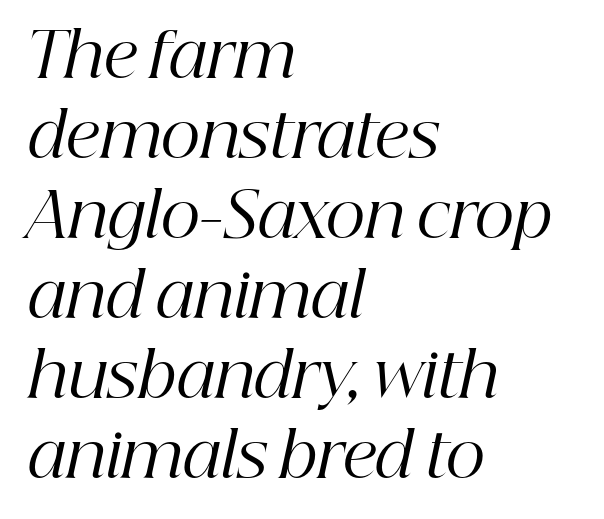
Q: Is the text bold? A: No.
Q: Is the text italic (slanted)? A: Yes, it leans right by about 12 degrees.
Q: Is the typeface a serif or a sans-serif typeface? A: Serif.
Q: Is the text underlined? A: No.
Q: How is the paragraph aligned? A: Left-aligned.
Q: Is the spacing between letters normal or unusually wide? A: Normal.
Q: Is the spacing between lines tight, normal or loose? A: Normal.
Q: Width (condensed, normal, or wide)? A: Normal.
Q: Stroke contrast? A: High.
Q: x-height? A: Medium.
Q: Monospaced? A: No.
